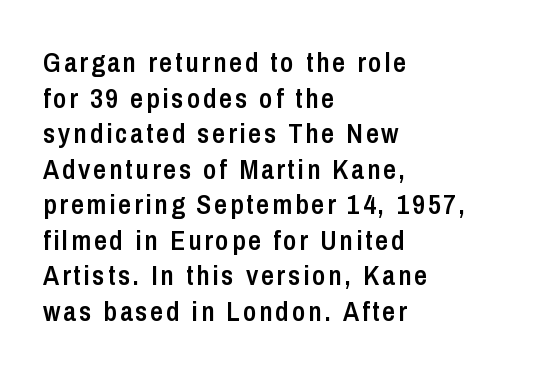
The image shows 28 px semibold, condensed sans-serif type, upright; set left-aligned, normal line spacing (1.27x), not underlined; low stroke contrast and a medium x-height.
